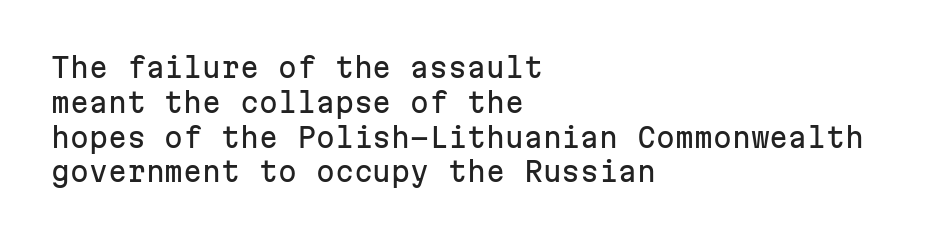
Q: Is the text italic (slanted)? A: No, it is upright.
Q: Is the text underlined? A: No.
Q: How is the paragraph aligned? A: Left-aligned.
Q: Is the spacing between letters normal or unusually wide? A: Normal.
Q: Is the spacing between lines tight, normal or loose? A: Normal.
